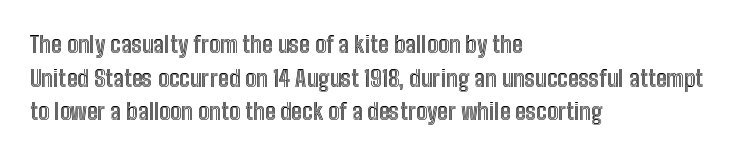
{"italic": "no", "underline": "no", "align": "left", "line_spacing": "normal", "line_spacing_ratio": 1.46, "letter_spacing": "normal", "letter_spacing_em": 0.0, "glyph_px": 23}
